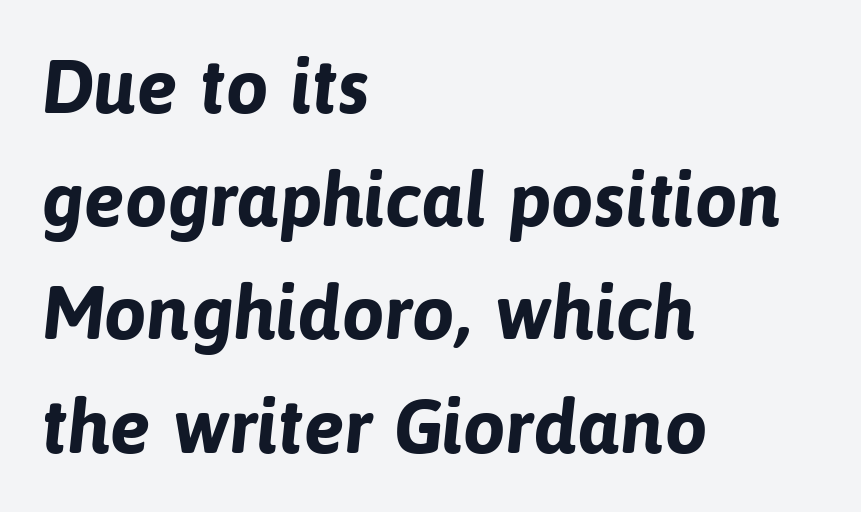
Q: Is the text bold? A: Yes.
Q: Is the typeface a serif or a sans-serif typeface? A: Sans-serif.
Q: Is the text underlined? A: No.
Q: How is the paragraph aligned? A: Left-aligned.
Q: Is the spacing between letters normal or unusually wide? A: Normal.
Q: Is the spacing between lines tight, normal or loose? A: Normal.
Q: Width (condensed, normal, or wide)? A: Normal.
Q: Stroke contrast? A: Low.
Q: x-height? A: Medium.
Q: Monospaced? A: No.
